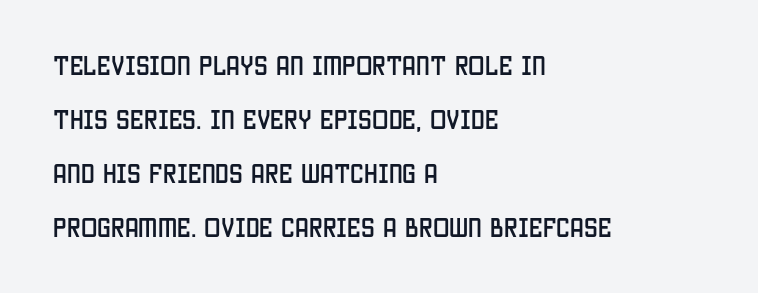
The image shows 22 px text type, upright; set left-aligned, loose line spacing (2.45x), normal letter spacing, not underlined.
